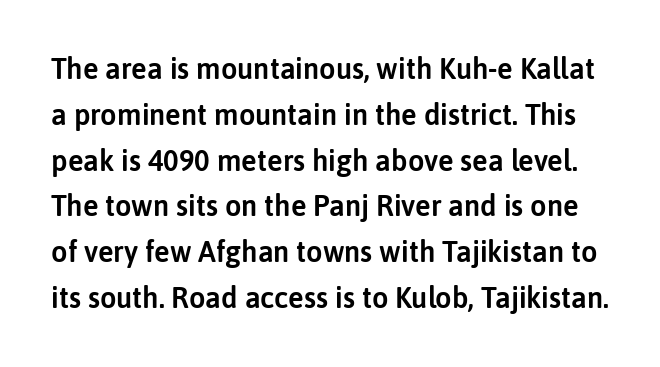
The image shows 29 px sans-serif type, upright; set normal line spacing (1.58x), normal letter spacing, not underlined; low stroke contrast and a medium x-height.
